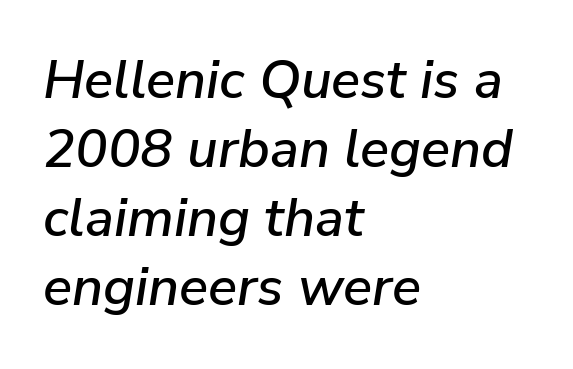
{"italic": "yes", "lean": "right", "slant_degrees": 9, "width": "normal", "stroke_contrast": "low", "x_height": "medium", "monospaced": "no", "underline": "no", "align": "left", "line_spacing": "normal", "line_spacing_ratio": 1.28, "letter_spacing": "normal", "letter_spacing_em": 0.0, "glyph_px": 54}
